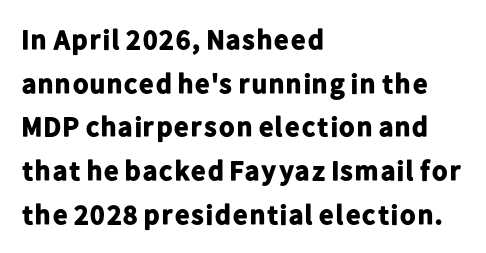
The letters stand straight up with perfectly vertical stems. The letters advance in unequal steps, a hallmark of proportional type. Anything drawn beneath the words? Only blank space. The passage shown has conventional tracking throughout. The passage is arranged the way most books set body copy — flush left. Summary of weight: heavy, a full bold.
